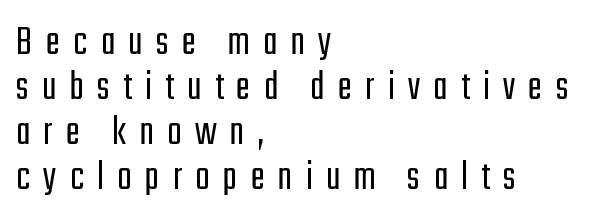
Q: Is the text bold? A: No.
Q: Is the text italic (slanted)? A: No, it is upright.
Q: Is the typeface a serif or a sans-serif typeface? A: Sans-serif.
Q: Is the text underlined? A: No.
Q: How is the paragraph aligned? A: Left-aligned.
Q: Is the spacing between letters normal or unusually wide? A: Unusually wide.
Q: Is the spacing between lines tight, normal or loose? A: Tight.
Q: Width (condensed, normal, or wide)? A: Condensed.
Q: Stroke contrast? A: Low.
Q: x-height? A: Medium.
Q: Monospaced? A: No.
